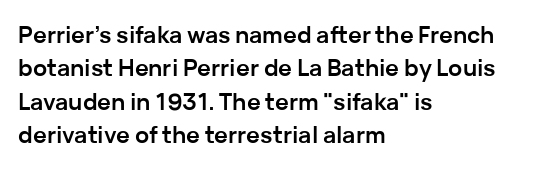
Every letter is thick-stroked: bold, no question. The space directly below the letters is spotless. How would I describe the line gaps? Plain and ordinary. A classic flush-left, rag-right setting is used for this passage. The specimen reads as upright at a glance.
